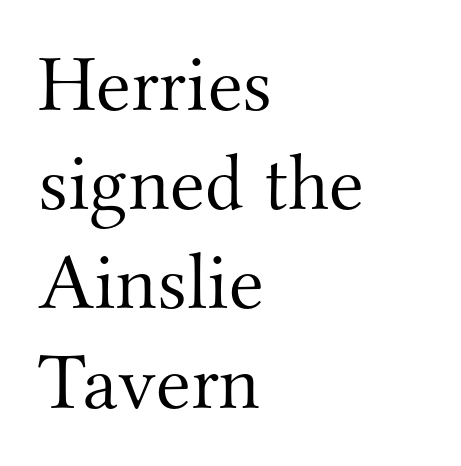
Q: Is the text bold? A: No.
Q: Is the text italic (slanted)? A: No, it is upright.
Q: Is the typeface a serif or a sans-serif typeface? A: Serif.
Q: Is the text underlined? A: No.
Q: How is the paragraph aligned? A: Left-aligned.
Q: Is the spacing between letters normal or unusually wide? A: Normal.
Q: Width (condensed, normal, or wide)? A: Normal.
Q: Stroke contrast? A: Medium.
Q: x-height? A: Small.
Q: Monospaced? A: No.
